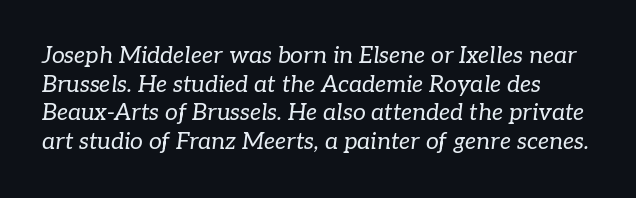
{"italic": "yes", "lean": "right", "slant_degrees": 7, "bold": "no", "underline": "no", "line_spacing_ratio": 1.24, "letter_spacing": "normal", "letter_spacing_em": 0.0, "glyph_px": 23}
